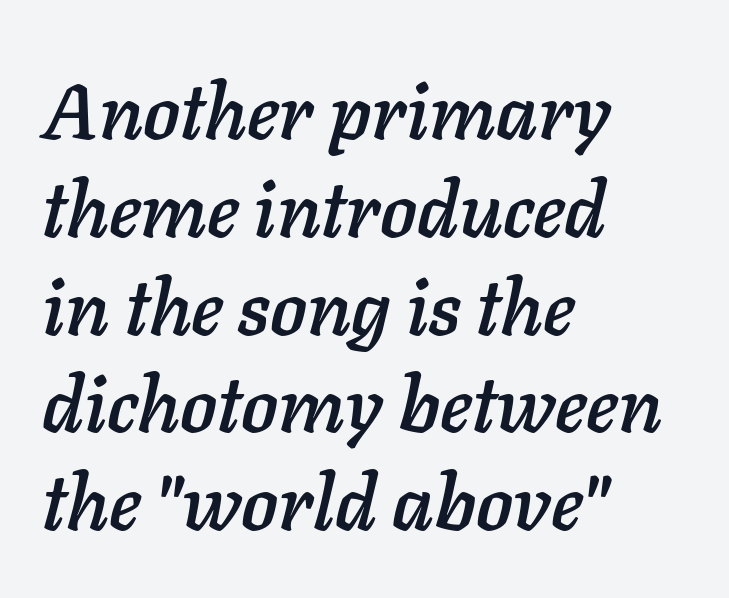
Standard letterfit; no display-style spreading of the glyphs. Quick note: italic. In terms of leading, this rendering sits right in the middle. The ragged edge is on the right, which tells us the setting is flush left.
